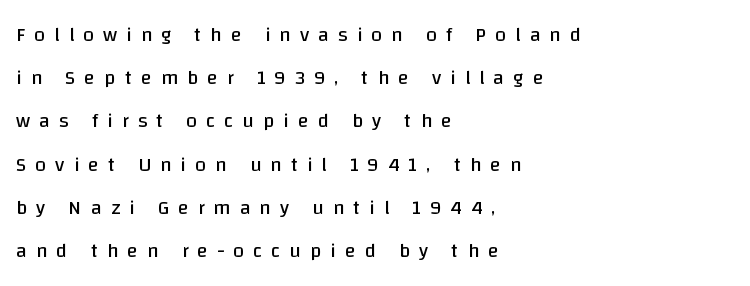
Q: Is the text bold? A: No.
Q: Is the text italic (slanted)? A: No, it is upright.
Q: Is the text underlined? A: No.
Q: How is the paragraph aligned? A: Left-aligned.
Q: Is the spacing between letters normal or unusually wide? A: Unusually wide.
Q: Is the spacing between lines tight, normal or loose? A: Loose.
